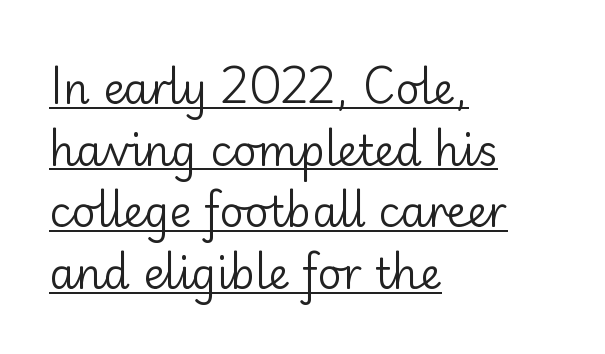
{"serif": "no", "italic": "no", "bold": "no", "weight": "regular", "width": "normal", "stroke_contrast": "low", "x_height": "small", "monospaced": "no", "underline": "yes", "align": "left", "line_spacing": "normal", "line_spacing_ratio": 1.47, "letter_spacing": "normal", "letter_spacing_em": 0.0, "glyph_px": 42}
